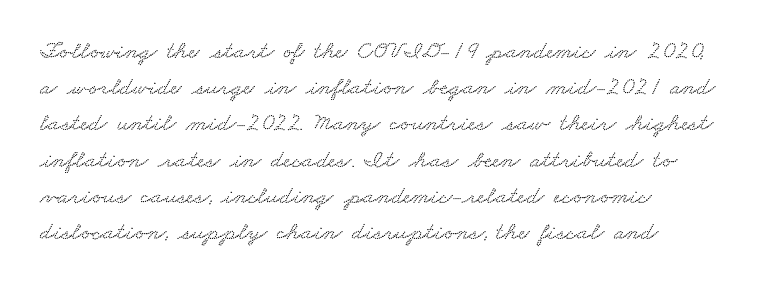
{"underline": "no", "align": "left", "line_spacing": "normal", "line_spacing_ratio": 1.45, "letter_spacing": "normal", "letter_spacing_em": 0.0, "glyph_px": 25}
